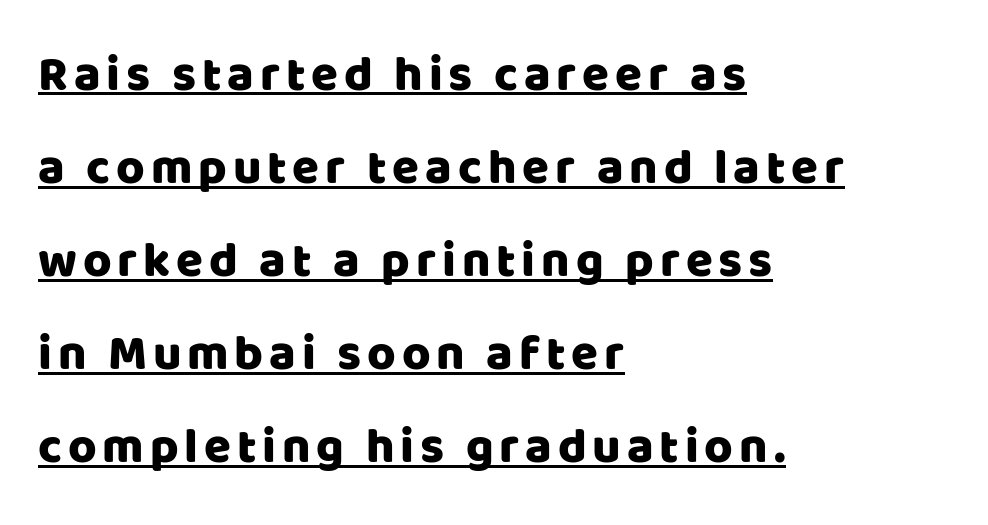
Q: Is the text italic (slanted)? A: No, it is upright.
Q: Is the typeface a serif or a sans-serif typeface? A: Sans-serif.
Q: Is the text underlined? A: Yes.
Q: How is the paragraph aligned? A: Left-aligned.
Q: Is the spacing between lines tight, normal or loose? A: Loose.
Q: Width (condensed, normal, or wide)? A: Normal.
Q: Stroke contrast? A: Low.
Q: x-height? A: Large.
Q: Monospaced? A: No.
